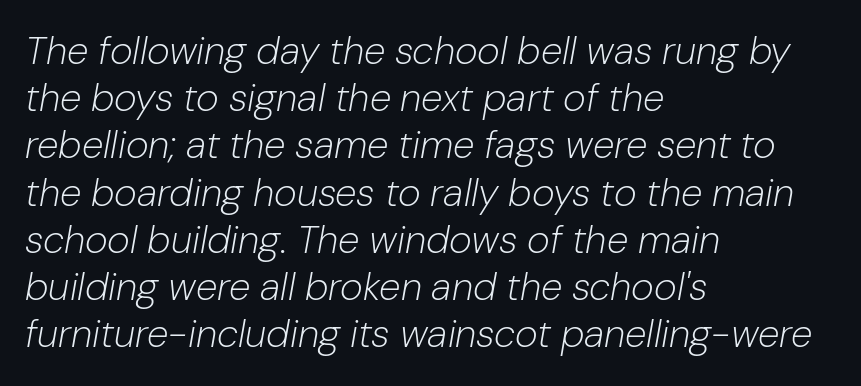
The image shows 39 px light type, italic (leaning right); set left-aligned, line spacing 1.21x, normal letter spacing, not underlined; low stroke contrast and a medium x-height.
